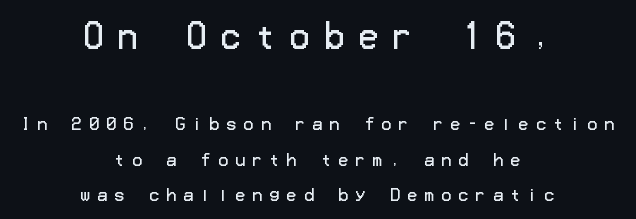
Bigger letters appear in the top chunk; the bottom chunk is reduced. A light-to-regular cut is what we see here. Any mark beneath the type? The region is blank. This sample is center-justified, so both line endings float freely. Upright lettering throughout.
